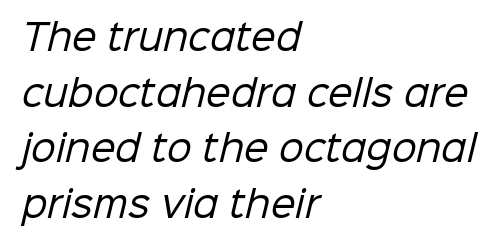
The image shows 35 px regular-weight sans-serif type; set left-aligned, normal line spacing (1.59x), normal letter spacing, not underlined; low stroke contrast and a medium x-height.
